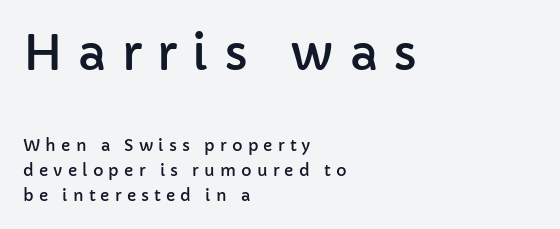
Q: Is the text italic (slanted)? A: No, it is upright.
Q: Is the typeface a serif or a sans-serif typeface? A: Sans-serif.
Q: Is the text underlined? A: No.
Q: How is the paragraph aligned? A: Left-aligned.
Q: Is the spacing between letters normal or unusually wide? A: Unusually wide.
Q: Is the spacing between lines tight, normal or loose? A: Normal.
Q: Which block of text is set in a larger size, the first (top) or the second (bottom)? A: The first (top) one.
Q: Width (condensed, normal, or wide)? A: Normal.
Q: Stroke contrast? A: Low.
Q: x-height? A: Medium.
Q: Monospaced? A: No.
